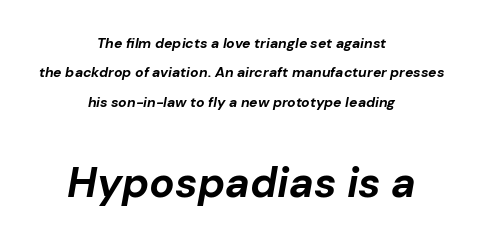
The zone under the glyphs is completely vacant. Typographic density is high because the face is bold. The typesetter chose a symmetrical, centered arrangement here. The rendering uses natural spacing where letterforms have individual widths.
